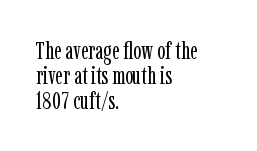
{"italic": "no", "bold": "no", "underline": "no", "align": "left", "line_spacing": "tight", "line_spacing_ratio": 1.04, "letter_spacing": "normal", "letter_spacing_em": 0.0, "glyph_px": 24}
